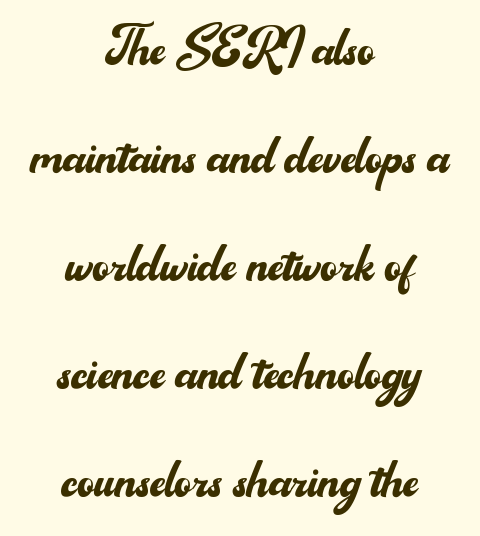
Q: Is the text bold? A: No.
Q: Is the text italic (slanted)? A: Yes.
Q: Is the typeface a serif or a sans-serif typeface? A: Sans-serif.
Q: Is the text underlined? A: No.
Q: How is the paragraph aligned? A: Centered.
Q: Is the spacing between letters normal or unusually wide? A: Normal.
Q: Is the spacing between lines tight, normal or loose? A: Normal.
Q: Width (condensed, normal, or wide)? A: Normal.
Q: Stroke contrast? A: Medium.
Q: x-height? A: Small.
Q: Monospaced? A: No.
